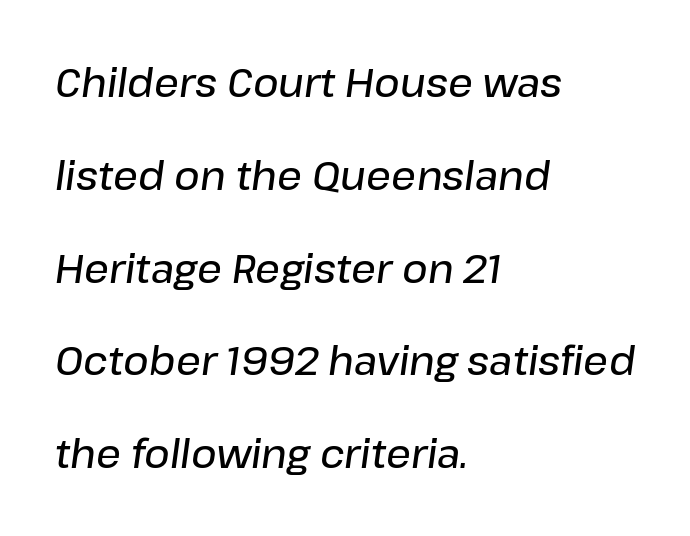
The image shows 39 px semibold type, italic (leaning right); set left-aligned, loose line spacing (2.38x), normal letter spacing, not underlined; low stroke contrast and a medium x-height.
